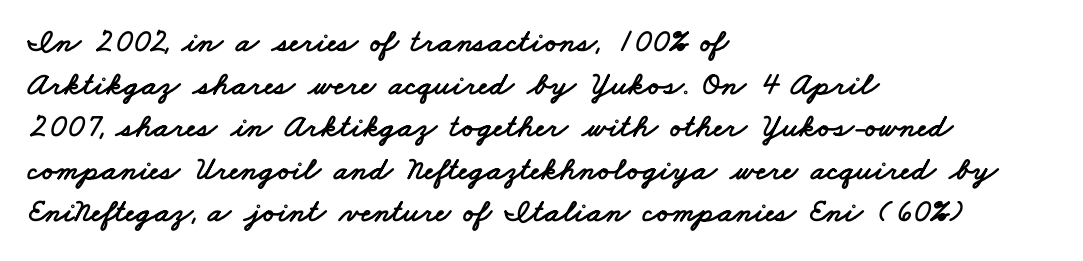
Q: Is the typeface a serif or a sans-serif typeface? A: Sans-serif.
Q: Is the text underlined? A: No.
Q: How is the paragraph aligned? A: Left-aligned.
Q: Is the spacing between letters normal or unusually wide? A: Normal.
Q: Is the spacing between lines tight, normal or loose? A: Normal.
Q: Width (condensed, normal, or wide)? A: Wide.
Q: Stroke contrast? A: Low.
Q: x-height? A: Small.
Q: Monospaced? A: No.
